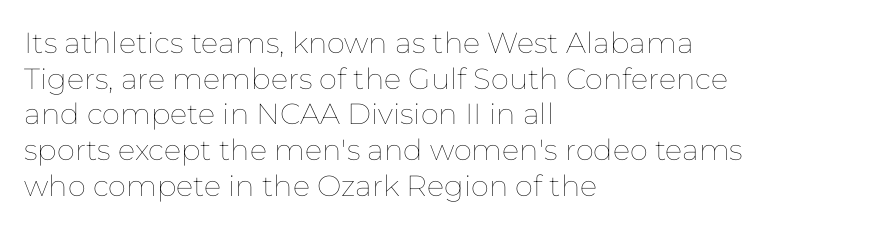
The image shows 29 px thin type, upright; set left-aligned, line spacing 1.23x, normal letter spacing, not underlined; low stroke contrast and a medium x-height.
